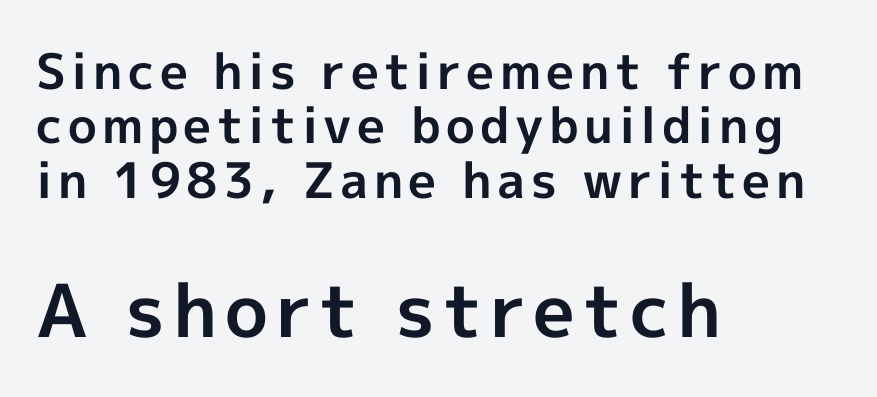
{"serif": "no", "italic": "no", "bold": "yes", "weight": "bold", "width": "normal", "x_height": "medium", "monospaced": "no", "underline": "no", "align": "left", "line_spacing": "tight", "line_spacing_ratio": 1.11, "larger_block": "second", "size_ratio": 1.49, "glyph_px": 73}
